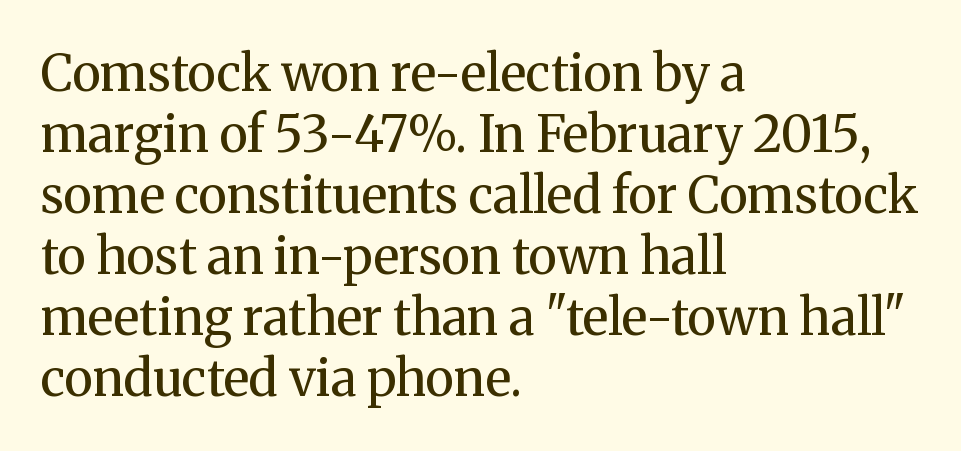
{"serif": "yes", "italic": "no", "bold": "no", "weight": "regular", "width": "normal", "stroke_contrast": "medium", "x_height": "medium", "monospaced": "no", "underline": "no", "align": "left", "line_spacing_ratio": 1.22, "letter_spacing": "normal", "letter_spacing_em": 0.0, "glyph_px": 50}
